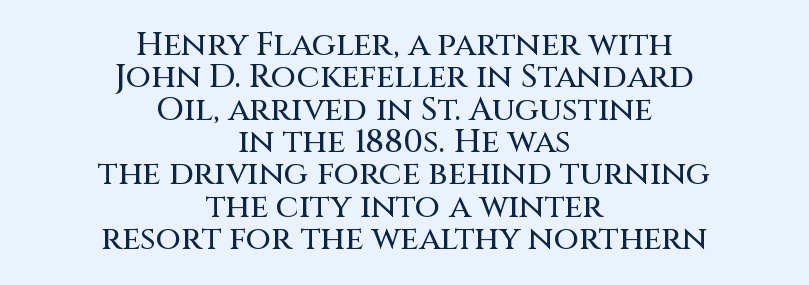
Ascenders rise straight up at ninety degrees. The lines in this sample share a center point and differ in where they start and stop. Check the space under the baseline: it is left empty. You can tell from the bare stems that sans-serif type was used. Is the letter spacing exaggerated? No — it looks like the ordinary default. The face used here is proportionally spaced, like ordinary book or web type.
